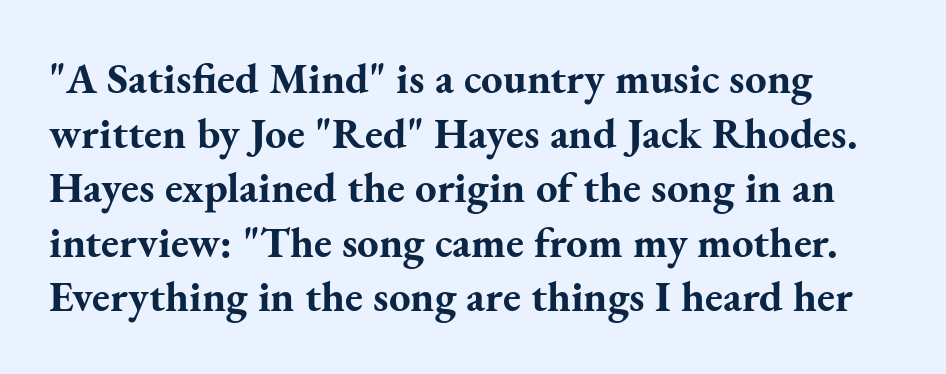
{"serif": "yes", "italic": "no", "bold": "yes", "weight": "bold", "width": "normal", "stroke_contrast": "medium", "x_height": "small", "monospaced": "no", "underline": "no", "line_spacing": "normal", "line_spacing_ratio": 1.27, "letter_spacing": "normal", "letter_spacing_em": 0.0, "glyph_px": 43}
